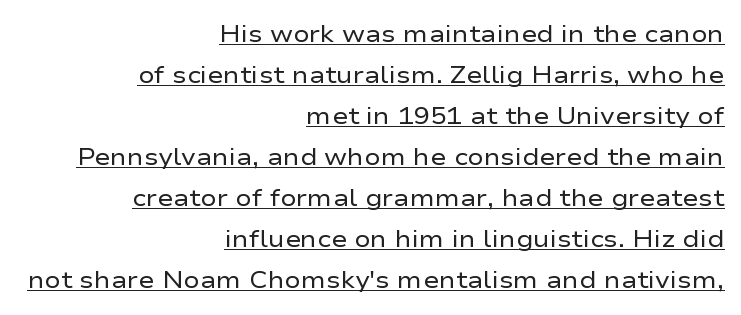
Quick note: underline on. The strokes are not fattened; the text isn't bold. Notice how the passage keeps a crisp vertical edge on the right only. If you drew a line through each stem, it would be perfectly vertical.
